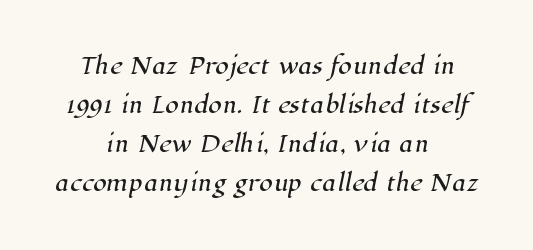
A clean baseline with only descenders dipping below it. The rag falls on both sides of this text block equally. The type is set solid horizontally, with unmodified tracking.
